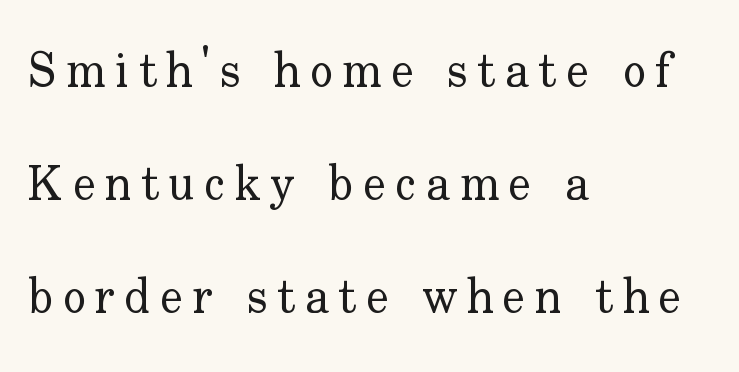
Q: Is the text bold? A: No.
Q: Is the text italic (slanted)? A: No, it is upright.
Q: Is the typeface a serif or a sans-serif typeface? A: Serif.
Q: Is the text underlined? A: No.
Q: How is the paragraph aligned? A: Left-aligned.
Q: Is the spacing between letters normal or unusually wide? A: Unusually wide.
Q: Is the spacing between lines tight, normal or loose? A: Loose.
Q: Width (condensed, normal, or wide)? A: Normal.
Q: Stroke contrast? A: Low.
Q: x-height? A: Small.
Q: Monospaced? A: No.
